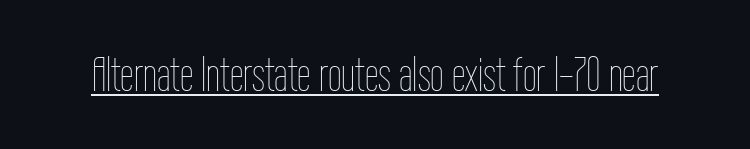
Q: Is the text bold? A: No.
Q: Is the text italic (slanted)? A: No, it is upright.
Q: Is the text underlined? A: Yes.
Q: Is the spacing between letters normal or unusually wide? A: Normal.
Q: Width (condensed, normal, or wide)? A: Condensed.
Q: Stroke contrast? A: Low.
Q: x-height? A: Medium.
Q: Monospaced? A: No.
